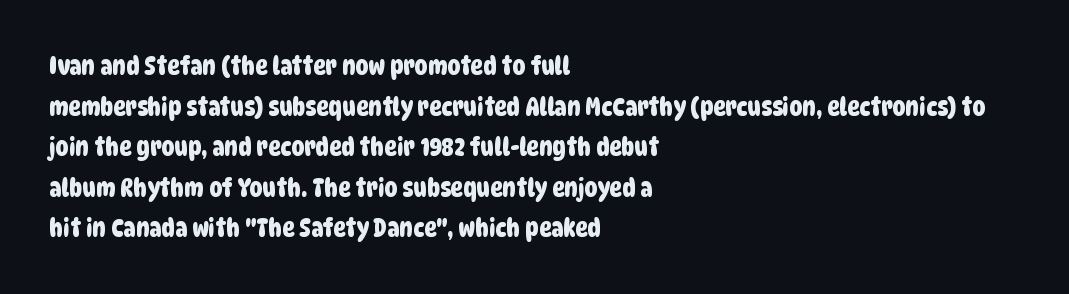
The image shows 26 px text type; set left-aligned, normal line spacing (1.56x), normal letter spacing, not underlined.
